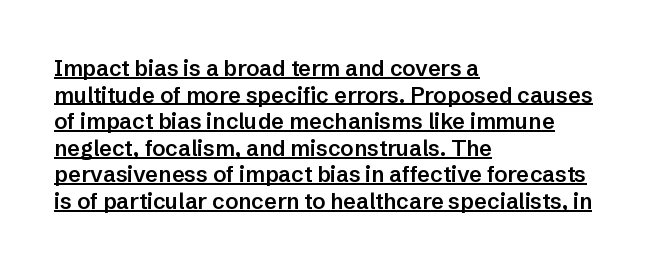
Q: Is the text bold? A: Semi-bold.
Q: Is the text italic (slanted)? A: No, it is upright.
Q: Is the text underlined? A: Yes.
Q: How is the paragraph aligned? A: Left-aligned.
Q: Is the spacing between letters normal or unusually wide? A: Normal.
